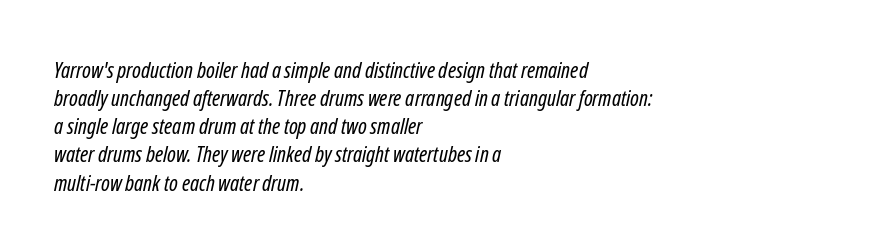
Q: Is the text bold? A: No.
Q: Is the text underlined? A: No.
Q: How is the paragraph aligned? A: Left-aligned.
Q: Is the spacing between letters normal or unusually wide? A: Normal.
Q: Is the spacing between lines tight, normal or loose? A: Normal.
